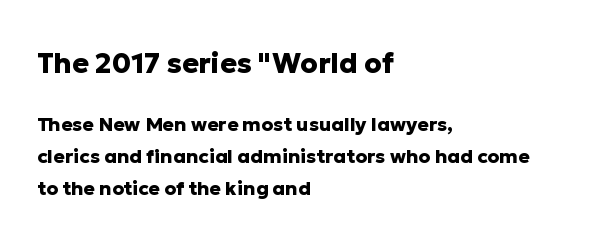
This sample has the flowing, uneven cadence of proportional lettering. Of the two passages, the one on top uses the larger point size. Chunky letters — that's bold for sure. The tracking reads as untouched default to a designer's eye.
